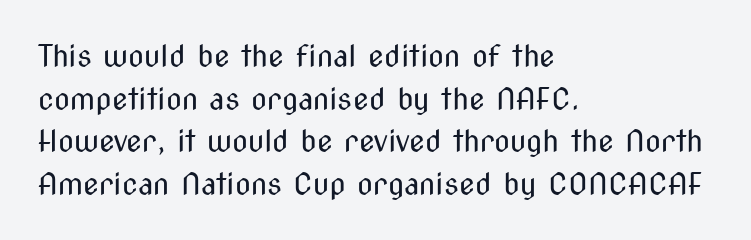
{"serif": "no", "italic": "no", "bold": "no", "weight": "regular", "width": "condensed", "stroke_contrast": "medium", "x_height": "medium", "monospaced": "no", "underline": "no", "align": "left", "line_spacing": "normal", "line_spacing_ratio": 1.47, "letter_spacing": "normal", "letter_spacing_em": 0.0, "glyph_px": 29}
